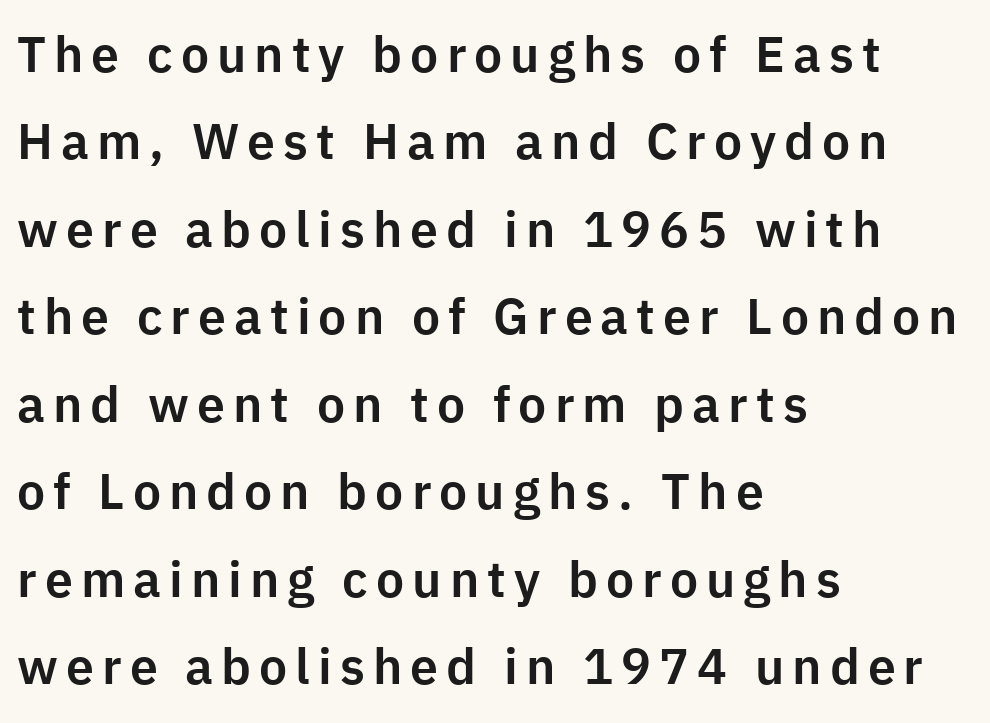
Horizontally, the lines are justified to the leading edge only. The face used here is proportionally spaced, like ordinary book or web type. The type sits square on the baseline with zero lean. The zone under the glyphs is completely vacant. The passage shown is typeset with a sans-serif family.
